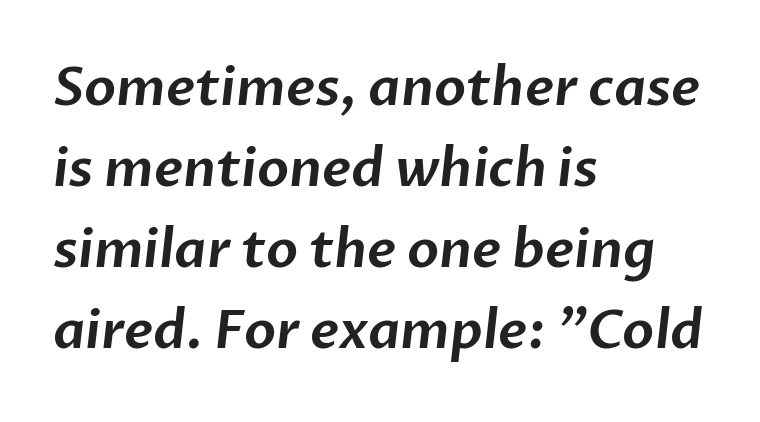
The image shows 52 px sans-serif type; set left-aligned, normal line spacing (1.56x), normal letter spacing, not underlined; low stroke contrast and a medium x-height.
